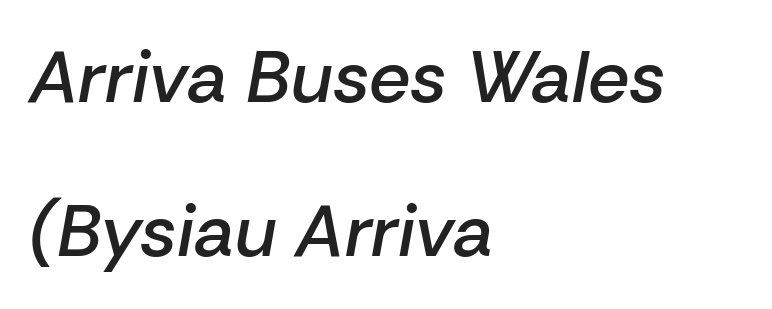
The image shows 73 px semibold type, italic (leaning right); set left-aligned, loose line spacing (2.11x), normal letter spacing, not underlined; low stroke contrast and a medium x-height.
